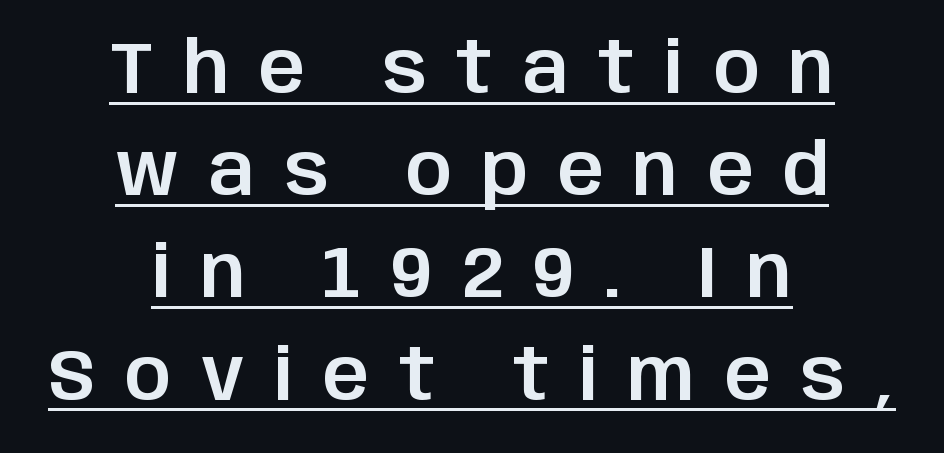
The image shows 72 px sans-serif type, upright; set centered, normal line spacing (1.42x), unusually wide letter spacing (+0.41 em), underlined; low stroke contrast and a large x-height.
